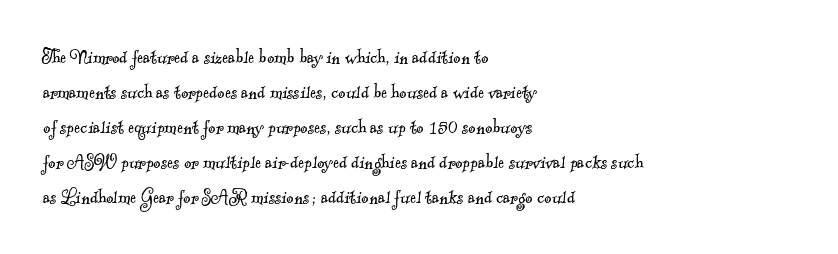
{"bold": "no", "underline": "no", "align": "left", "line_spacing": "normal", "line_spacing_ratio": 1.59, "letter_spacing": "normal", "letter_spacing_em": 0.0, "glyph_px": 22}
